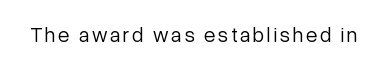
The image shows 21 px text type, upright; set not underlined.
